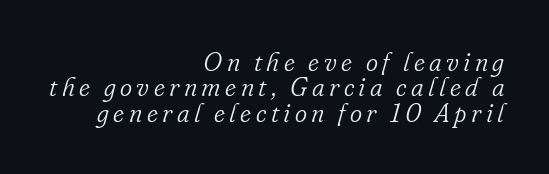
The image shows 26 px text type, italic (leaning right); set right-aligned, tight line spacing (0.98x), not underlined.
